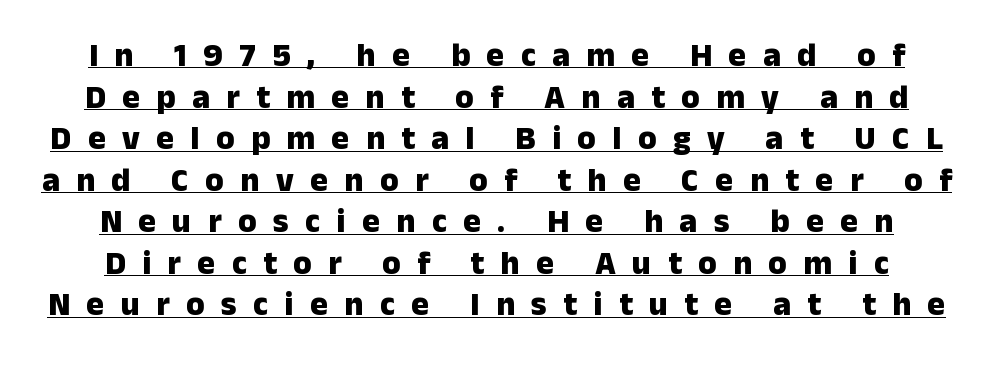
The image shows 33 px heavy sans-serif type, upright; set normal line spacing (1.26x), unusually wide letter spacing (+0.5 em), underlined; low stroke contrast and a medium x-height.
